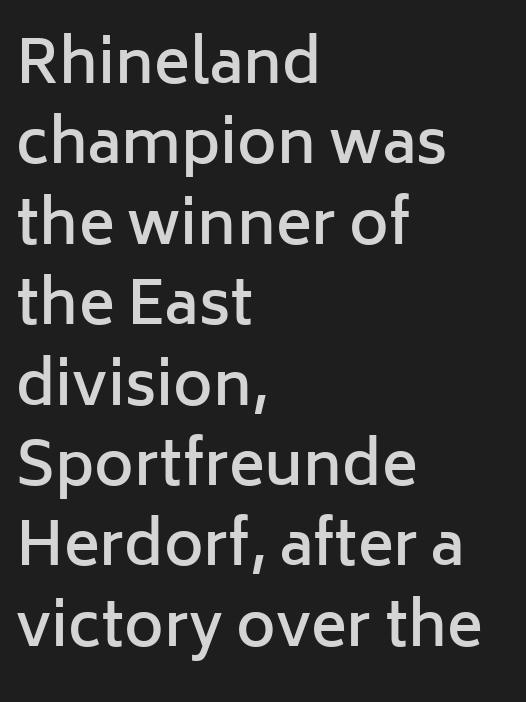
The image shows 60 px semibold sans-serif type, upright; set left-aligned, normal line spacing (1.34x), normal letter spacing, not underlined; low stroke contrast and a medium x-height.
